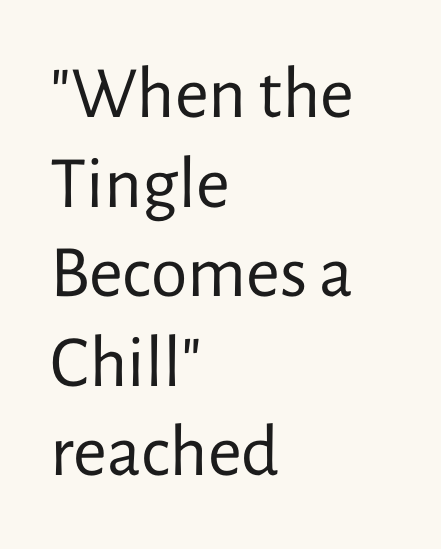
The image shows 74 px regular-weight sans-serif type, upright; set left-aligned, line spacing 1.21x, normal letter spacing, not underlined; low stroke contrast and a medium x-height.
